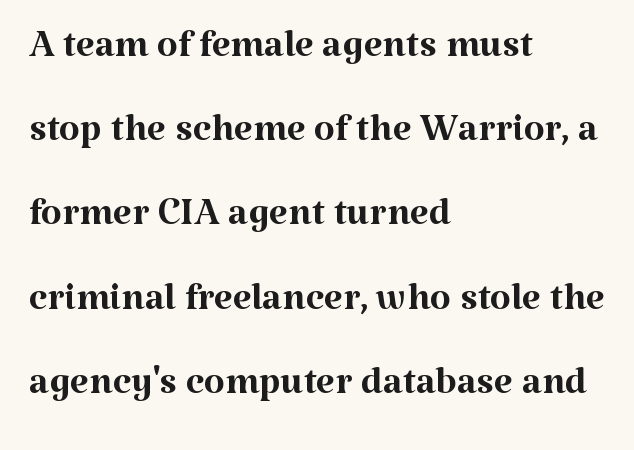
{"serif": "yes", "italic": "no", "bold": "no", "weight": "regular", "width": "normal", "stroke_contrast": "medium", "x_height": "medium", "monospaced": "no", "underline": "no", "align": "left", "line_spacing": "normal", "line_spacing_ratio": 1.56, "letter_spacing": "normal", "letter_spacing_em": 0.0, "glyph_px": 54}
